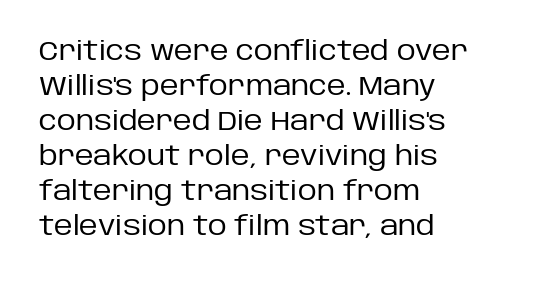
The image shows 26 px text type, upright; set left-aligned, normal line spacing (1.35x), normal letter spacing, not underlined.
